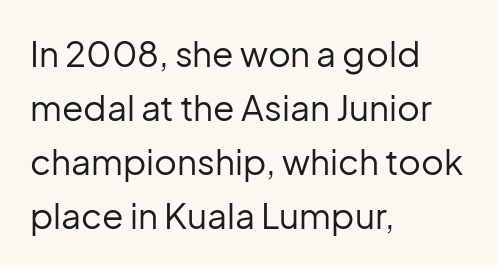
{"serif": "no", "italic": "no", "bold": "no", "weight": "regular", "width": "normal", "stroke_contrast": "low", "x_height": "medium", "monospaced": "no", "underline": "no", "align": "left", "line_spacing": "normal", "line_spacing_ratio": 1.54, "letter_spacing": "normal", "letter_spacing_em": 0.0, "glyph_px": 35}
